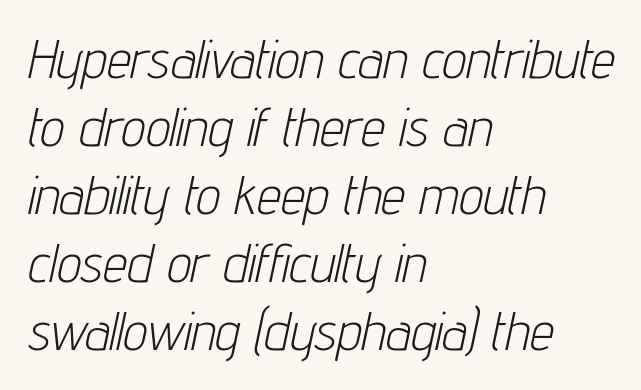
Q: Is the text bold? A: No.
Q: Is the text italic (slanted)? A: Yes, it leans right by about 12 degrees.
Q: Is the text underlined? A: No.
Q: How is the paragraph aligned? A: Left-aligned.
Q: Is the spacing between letters normal or unusually wide? A: Normal.
Q: Is the spacing between lines tight, normal or loose? A: Normal.
Q: Width (condensed, normal, or wide)? A: Condensed.
Q: Stroke contrast? A: Low.
Q: x-height? A: Medium.
Q: Monospaced? A: No.
